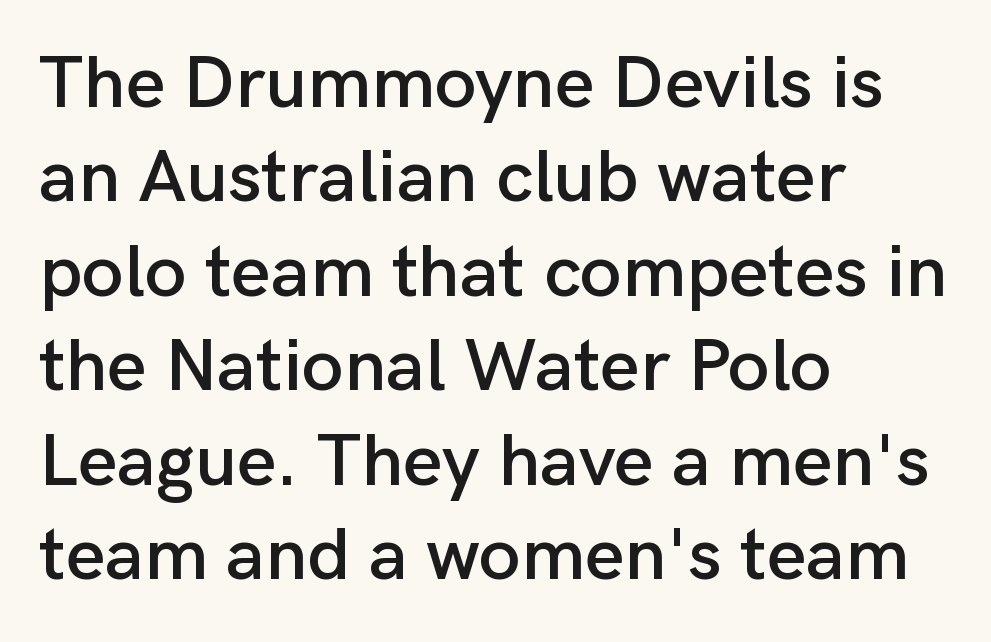
{"serif": "no", "italic": "no", "width": "normal", "stroke_contrast": "low", "x_height": "medium", "monospaced": "no", "underline": "no", "align": "left", "line_spacing": "normal", "line_spacing_ratio": 1.26, "letter_spacing": "normal", "letter_spacing_em": 0.0, "glyph_px": 75}
